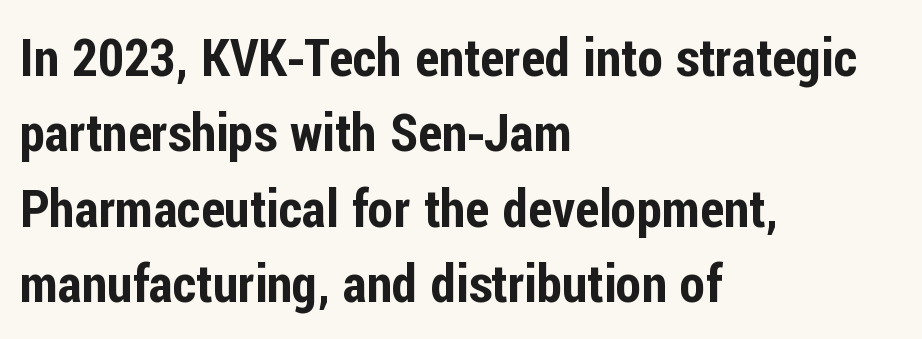
{"serif": "no", "italic": "no", "width": "condensed", "stroke_contrast": "low", "x_height": "medium", "monospaced": "no", "underline": "no", "align": "left", "line_spacing": "normal", "line_spacing_ratio": 1.45, "letter_spacing": "normal", "letter_spacing_em": 0.0, "glyph_px": 52}
